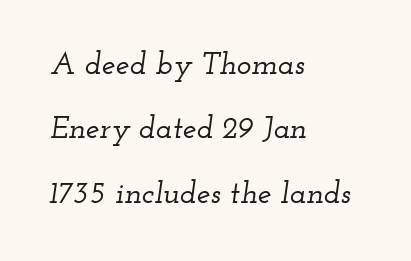
Q: Is the text italic (slanted)? A: Yes, it leans right by about 12 degrees.
Q: Is the typeface a serif or a sans-serif typeface? A: Serif.
Q: Is the text underlined? A: No.
Q: How is the paragraph aligned? A: Left-aligned.
Q: Is the spacing between letters normal or unusually wide? A: Normal.
Q: Is the spacing between lines tight, normal or loose? A: Loose.
Q: Width (condensed, normal, or wide)? A: Wide.
Q: Stroke contrast? A: Low.
Q: x-height? A: Small.
Q: Monospaced? A: No.
